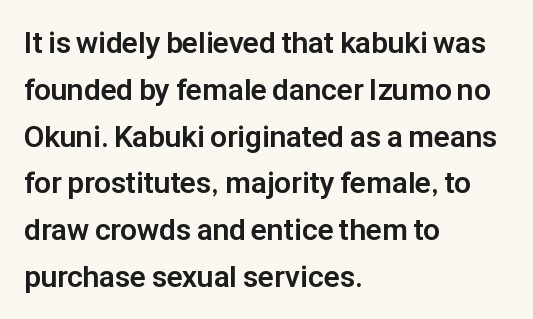
Q: Is the text bold? A: Yes.
Q: Is the text italic (slanted)? A: No, it is upright.
Q: Is the typeface a serif or a sans-serif typeface? A: Sans-serif.
Q: Is the text underlined? A: No.
Q: How is the paragraph aligned? A: Left-aligned.
Q: Is the spacing between letters normal or unusually wide? A: Normal.
Q: Is the spacing between lines tight, normal or loose? A: Normal.
Q: Width (condensed, normal, or wide)? A: Normal.
Q: Stroke contrast? A: Low.
Q: x-height? A: Medium.
Q: Monospaced? A: No.
